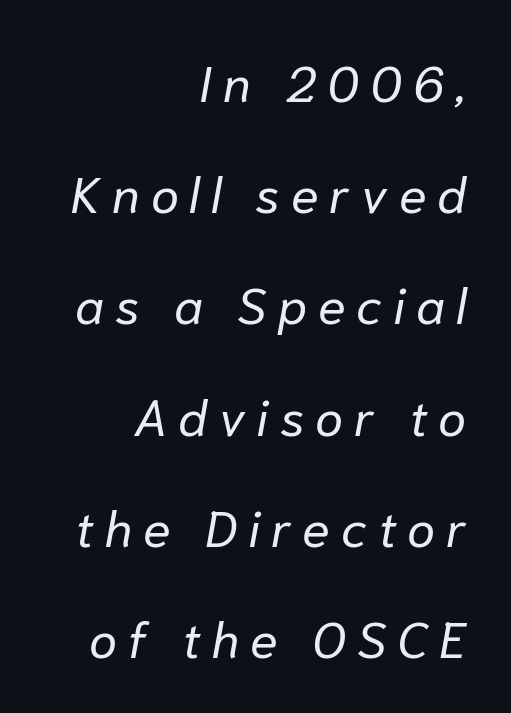
The image shows 51 px regular-weight type, italic (leaning right); set right-aligned, loose line spacing (2.18x), unusually wide letter spacing (+0.21 em), not underlined; low stroke contrast and a medium x-height.
